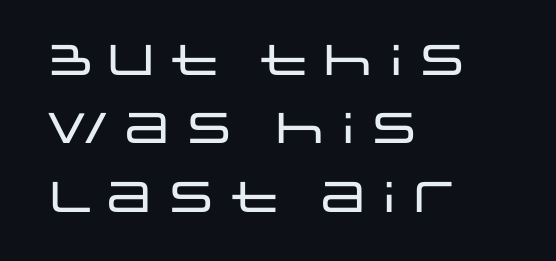
The image shows 43 px wide sans-serif type, upright; set left-aligned, normal line spacing (1.59x), normal letter spacing, not underlined; low stroke contrast and a large x-height.
